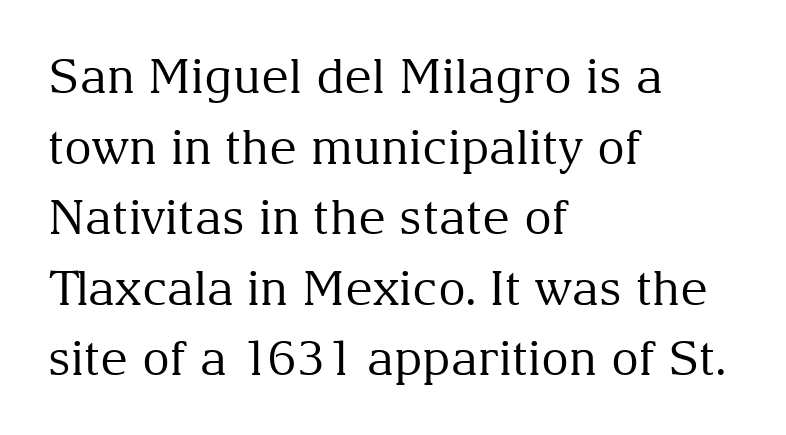
Q: Is the text bold? A: No.
Q: Is the text italic (slanted)? A: No, it is upright.
Q: Is the typeface a serif or a sans-serif typeface? A: Serif.
Q: Is the text underlined? A: No.
Q: How is the paragraph aligned? A: Left-aligned.
Q: Is the spacing between letters normal or unusually wide? A: Normal.
Q: Is the spacing between lines tight, normal or loose? A: Normal.
Q: Width (condensed, normal, or wide)? A: Normal.
Q: Stroke contrast? A: Medium.
Q: x-height? A: Medium.
Q: Monospaced? A: No.
